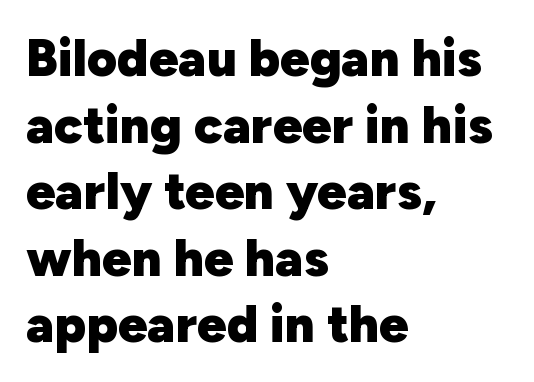
The image shows 52 px heavy sans-serif type, upright; set left-aligned, normal line spacing (1.28x), normal letter spacing, not underlined; low stroke contrast and a medium x-height.
